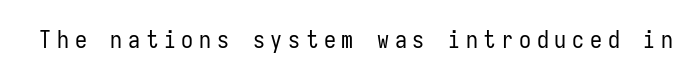
Q: Is the text bold? A: No.
Q: Is the text italic (slanted)? A: No, it is upright.
Q: Is the text underlined? A: No.
Q: Is the spacing between letters normal or unusually wide? A: Unusually wide.
